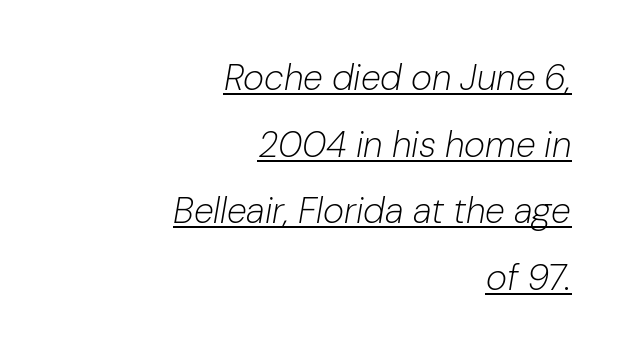
{"italic": "yes", "lean": "right", "slant_degrees": 10, "bold": "no", "weight": "light", "width": "normal", "stroke_contrast": "low", "x_height": "medium", "monospaced": "no", "underline": "yes", "align": "right", "line_spacing_ratio": 1.85, "letter_spacing": "normal", "letter_spacing_em": 0.0, "glyph_px": 36}
